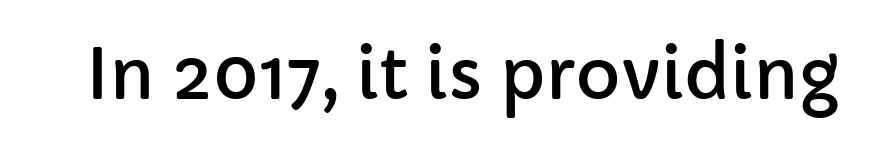
Is there any slant? The stems are plumb. Has an underline been added? It has not. Think of a printed novel: that variable character pitch is what you see here. The letterforms sit shoulder to shoulder at normal distance.
